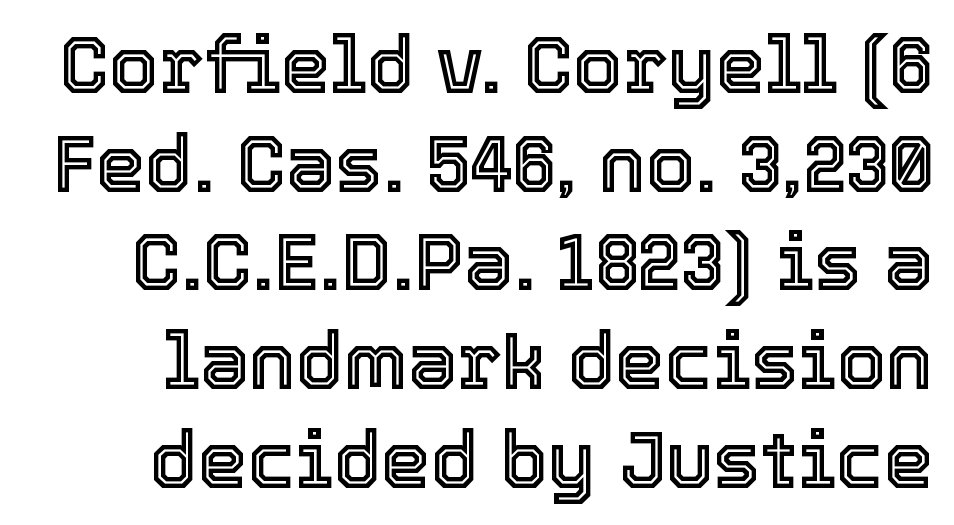
Beneath every word, the page is bare. Style check: upright. In terms of letterspacing, this is plain default setting. The face used here is proportionally spaced, like ordinary book or web type. Each new line begins a customary step beneath the previous one.
